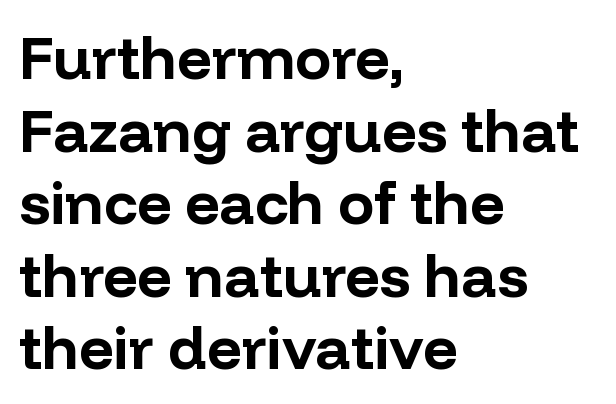
Q: Is the text bold? A: Yes.
Q: Is the text italic (slanted)? A: No, it is upright.
Q: Is the typeface a serif or a sans-serif typeface? A: Sans-serif.
Q: Is the text underlined? A: No.
Q: How is the paragraph aligned? A: Left-aligned.
Q: Is the spacing between letters normal or unusually wide? A: Normal.
Q: Width (condensed, normal, or wide)? A: Normal.
Q: Stroke contrast? A: Low.
Q: x-height? A: Medium.
Q: Monospaced? A: No.
